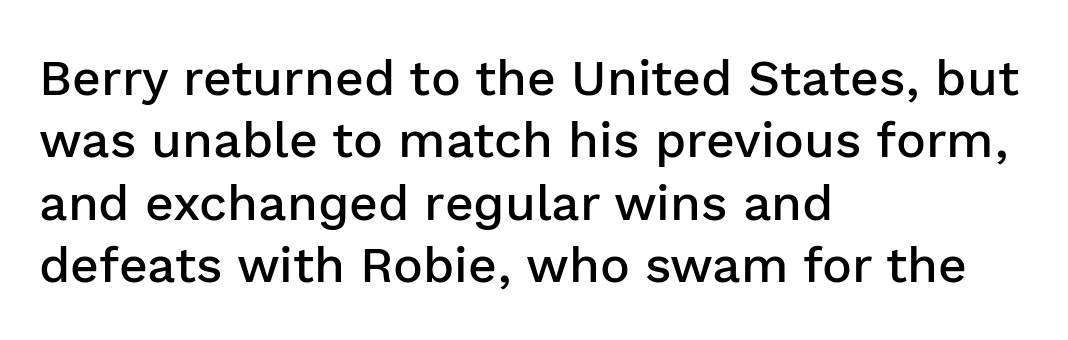
Q: Is the text bold? A: Semi-bold.
Q: Is the text italic (slanted)? A: No, it is upright.
Q: Is the typeface a serif or a sans-serif typeface? A: Sans-serif.
Q: Is the text underlined? A: No.
Q: How is the paragraph aligned? A: Left-aligned.
Q: Is the spacing between letters normal or unusually wide? A: Normal.
Q: Is the spacing between lines tight, normal or loose? A: Normal.
Q: Width (condensed, normal, or wide)? A: Normal.
Q: Stroke contrast? A: Low.
Q: x-height? A: Medium.
Q: Monospaced? A: No.
